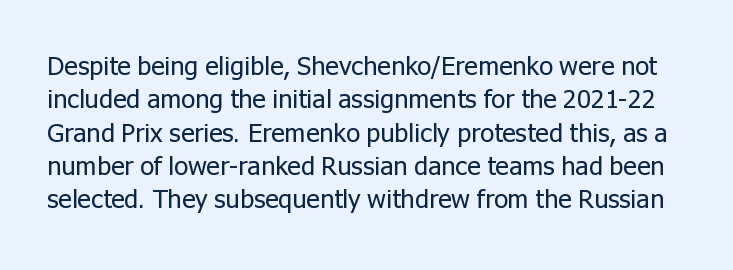
Quick note: interline space is typical. The strokes carry an ordinary text weight at most. Posture: upright roman. A typesetter would call this zero additional tracking. Bare-footed words on every line.
